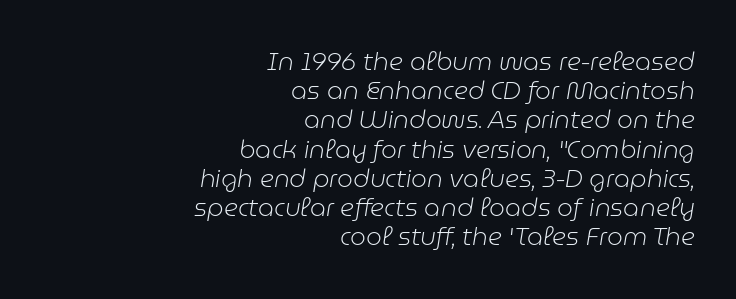
{"italic": "yes", "lean": "right", "slant_degrees": 9, "bold": "no", "underline": "no", "align": "right", "line_spacing_ratio": 1.17, "letter_spacing": "normal", "letter_spacing_em": 0.0, "glyph_px": 25}
